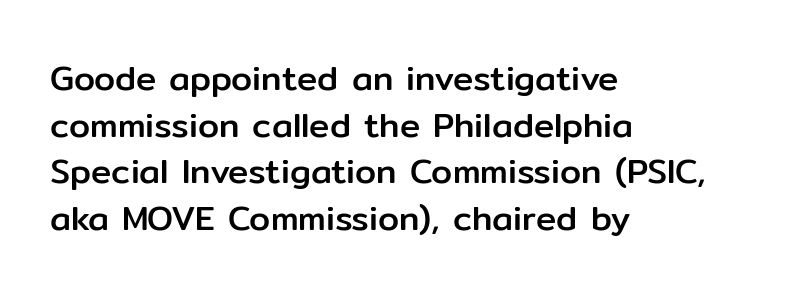
The image shows 34 px sans-serif type, upright; set left-aligned, normal line spacing (1.37x), normal letter spacing, not underlined; low stroke contrast and a medium x-height.
